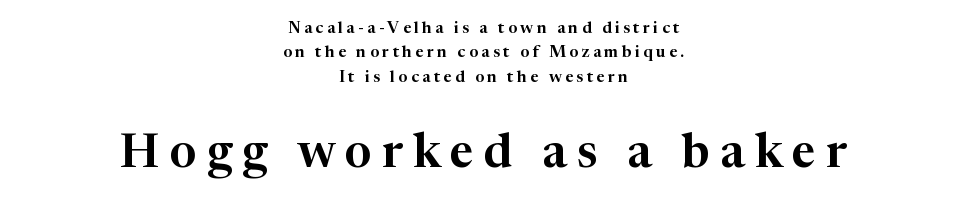
{"serif": "yes", "italic": "no", "width": "normal", "stroke_contrast": "high", "x_height": "medium", "monospaced": "no", "underline": "no", "align": "center", "line_spacing": "normal", "line_spacing_ratio": 1.53, "letter_spacing": "wide", "letter_spacing_em": 0.21, "larger_block": "second", "size_ratio": 2.94, "glyph_px": 47}
